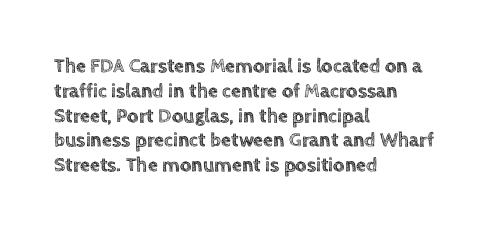
{"italic": "no", "underline": "no", "align": "left", "line_spacing_ratio": 1.24, "letter_spacing": "normal", "letter_spacing_em": 0.0, "glyph_px": 20}
